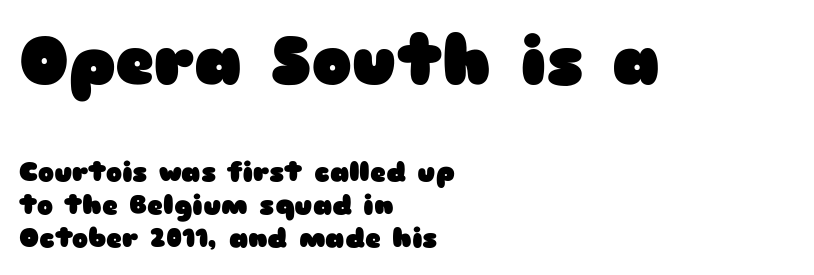
Q: Is the text bold? A: Yes.
Q: Is the text italic (slanted)? A: No, it is upright.
Q: Is the typeface a serif or a sans-serif typeface? A: Sans-serif.
Q: Is the text underlined? A: No.
Q: How is the paragraph aligned? A: Left-aligned.
Q: Is the spacing between letters normal or unusually wide? A: Normal.
Q: Which block of text is set in a larger size, the first (top) or the second (bottom)? A: The first (top) one.
Q: Width (condensed, normal, or wide)? A: Wide.
Q: Stroke contrast? A: Low.
Q: x-height? A: Medium.
Q: Monospaced? A: No.
